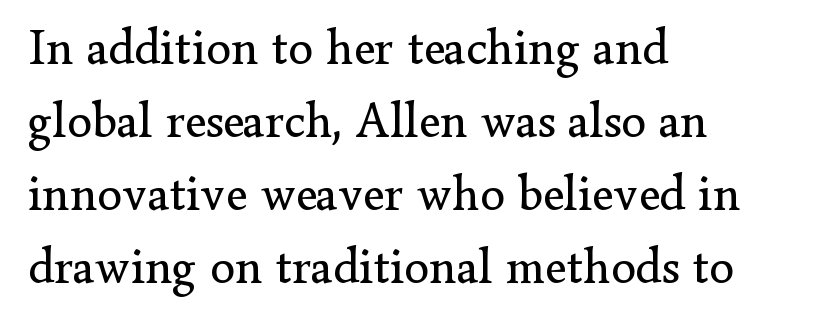
Q: Is the text bold? A: No.
Q: Is the text italic (slanted)? A: No, it is upright.
Q: Is the typeface a serif or a sans-serif typeface? A: Serif.
Q: Is the text underlined? A: No.
Q: How is the paragraph aligned? A: Left-aligned.
Q: Is the spacing between letters normal or unusually wide? A: Normal.
Q: Is the spacing between lines tight, normal or loose? A: Normal.
Q: Width (condensed, normal, or wide)? A: Normal.
Q: Stroke contrast? A: Low.
Q: x-height? A: Small.
Q: Monospaced? A: No.
